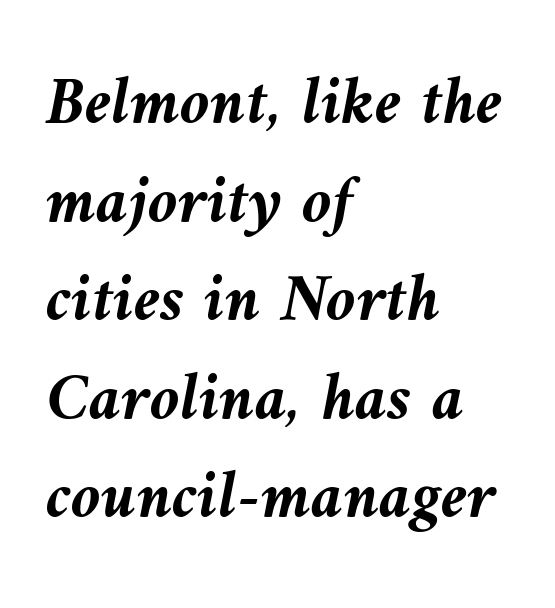
The image shows 68 px semibold type, italic (leaning left); set left-aligned, normal line spacing (1.45x), normal letter spacing, not underlined; medium stroke contrast and a medium x-height.
